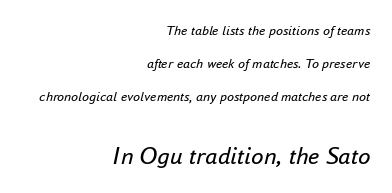
{"italic": "yes", "lean": "right", "slant_degrees": 16, "bold": "no", "underline": "no", "align": "right", "line_spacing": "loose", "line_spacing_ratio": 2.36, "letter_spacing": "normal", "letter_spacing_em": 0.0, "larger_block": "second", "size_ratio": 1.79, "glyph_px": 25}
